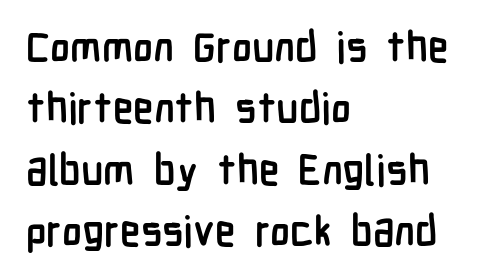
Q: Is the text bold? A: Yes.
Q: Is the text italic (slanted)? A: No, it is upright.
Q: Is the typeface a serif or a sans-serif typeface? A: Sans-serif.
Q: Is the text underlined? A: No.
Q: How is the paragraph aligned? A: Left-aligned.
Q: Is the spacing between letters normal or unusually wide? A: Normal.
Q: Is the spacing between lines tight, normal or loose? A: Normal.
Q: Width (condensed, normal, or wide)? A: Condensed.
Q: Stroke contrast? A: Low.
Q: x-height? A: Medium.
Q: Monospaced? A: No.
